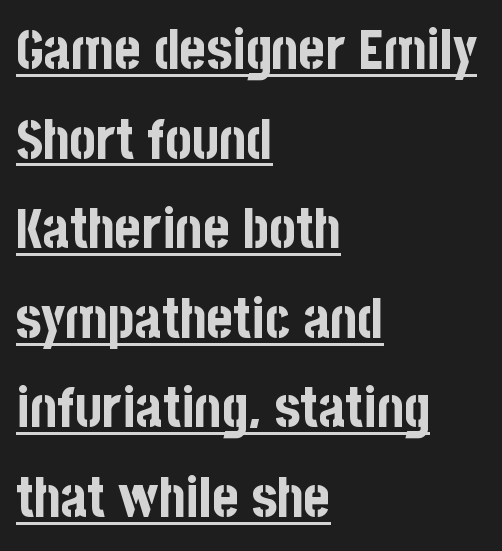
{"serif": "no", "italic": "no", "bold": "yes", "weight": "bold", "width": "condensed", "stroke_contrast": "low", "x_height": "large", "monospaced": "no", "underline": "yes", "align": "left", "line_spacing": "normal", "line_spacing_ratio": 1.6, "letter_spacing": "normal", "letter_spacing_em": 0.0, "glyph_px": 56}
